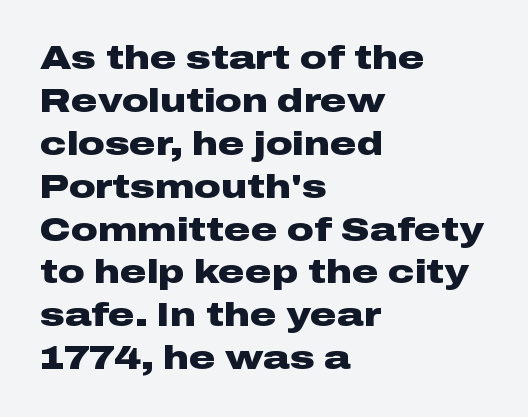
Q: Is the text bold? A: Yes.
Q: Is the text italic (slanted)? A: No, it is upright.
Q: Is the typeface a serif or a sans-serif typeface? A: Sans-serif.
Q: Is the text underlined? A: No.
Q: How is the paragraph aligned? A: Left-aligned.
Q: Is the spacing between letters normal or unusually wide? A: Normal.
Q: Is the spacing between lines tight, normal or loose? A: Normal.
Q: Width (condensed, normal, or wide)? A: Wide.
Q: Stroke contrast? A: Low.
Q: x-height? A: Medium.
Q: Monospaced? A: No.
